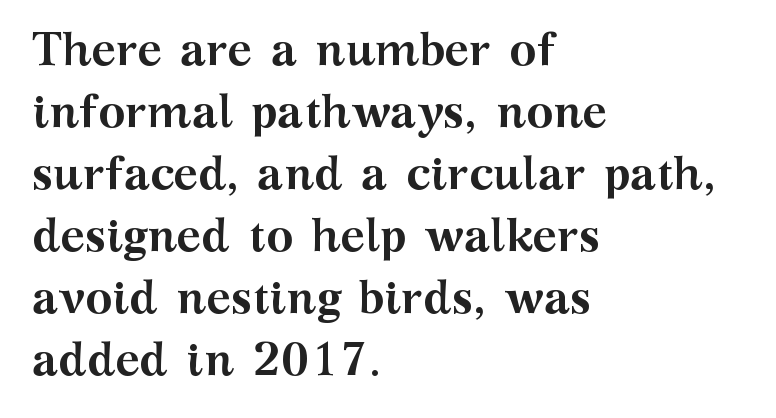
Here the designer chose a conventional face with non-uniform glyph widths. Inter-character spacing is left at the font's built-in metrics. Lines of text with bare space underneath. Look at the bottom of the vertical strokes: they flare into serifs here. Do the letters lean? They stand straight.
